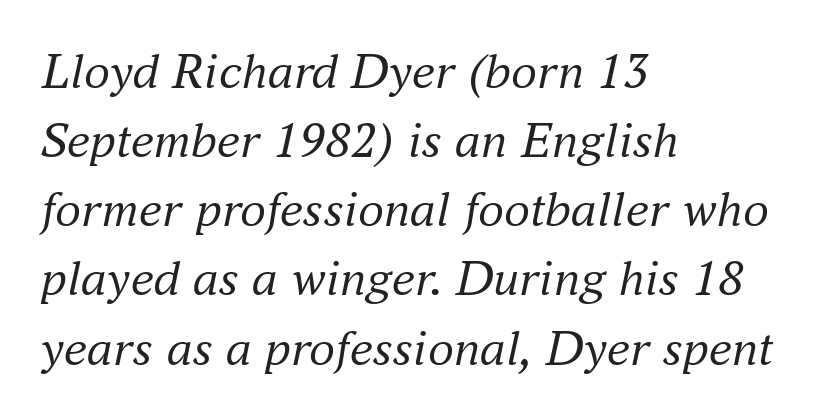
The block of text has a typical density, with ordinary space between rows. The characters display serif detailing at their extremities. These lines keep a tight, regular rhythm from letter to letter. The typography opts for an oblique posture over an upright one.
